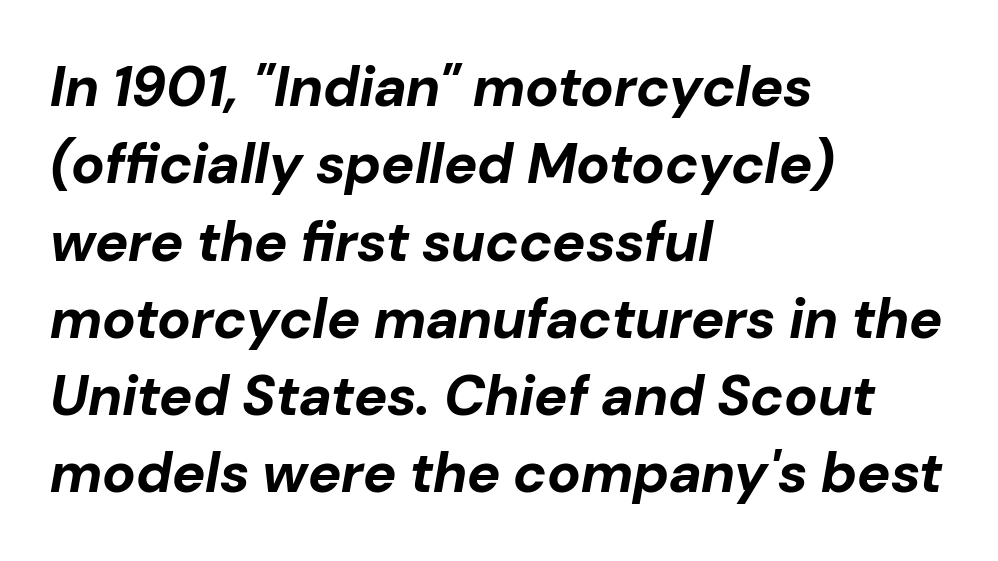
Q: Is the text bold? A: Yes.
Q: Is the text italic (slanted)? A: Yes, it leans right by about 10 degrees.
Q: Is the text underlined? A: No.
Q: How is the paragraph aligned? A: Left-aligned.
Q: Is the spacing between letters normal or unusually wide? A: Normal.
Q: Is the spacing between lines tight, normal or loose? A: Normal.
Q: Width (condensed, normal, or wide)? A: Normal.
Q: Stroke contrast? A: Low.
Q: x-height? A: Medium.
Q: Monospaced? A: No.
